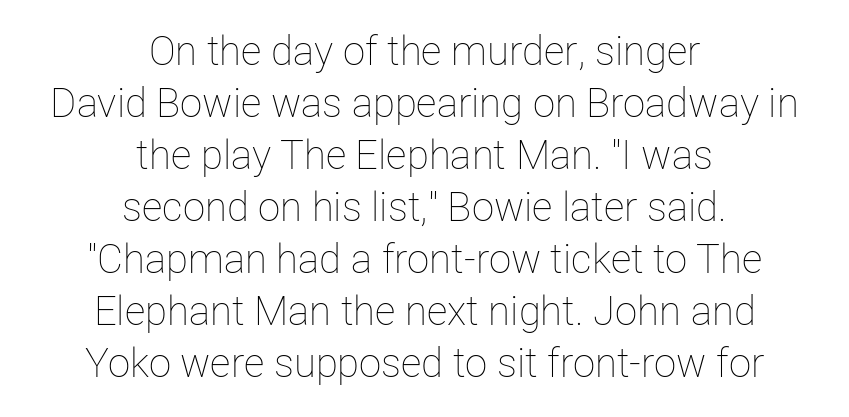
Q: Is the text bold? A: No.
Q: Is the text italic (slanted)? A: No, it is upright.
Q: Is the text underlined? A: No.
Q: How is the paragraph aligned? A: Centered.
Q: Is the spacing between letters normal or unusually wide? A: Normal.
Q: Is the spacing between lines tight, normal or loose? A: Normal.
Q: Width (condensed, normal, or wide)? A: Normal.
Q: Stroke contrast? A: Low.
Q: x-height? A: Medium.
Q: Monospaced? A: No.
